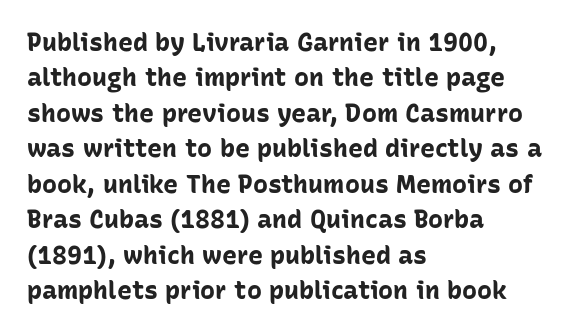
The image shows 25 px bold type, upright; set left-aligned, normal line spacing (1.42x), normal letter spacing, not underlined.
